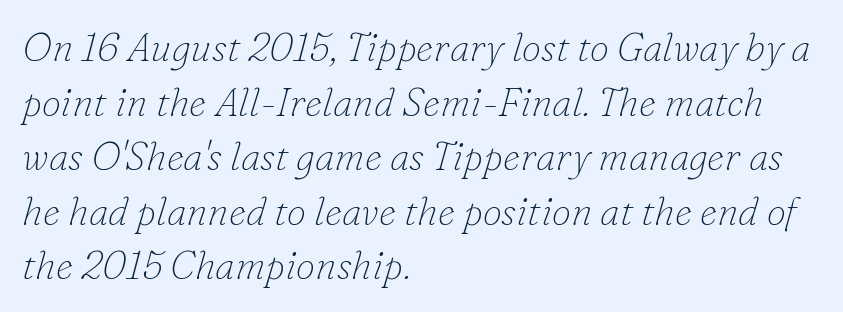
Each word holds together tightly as a unit, with standard inter-letter gaps. The weight would be labelled regular, book, light, or lighter still. Does the type have serifs? Yes, each stem ends in a small foot. Vertically, the passage feels balanced, rows spaced as you'd expect.
